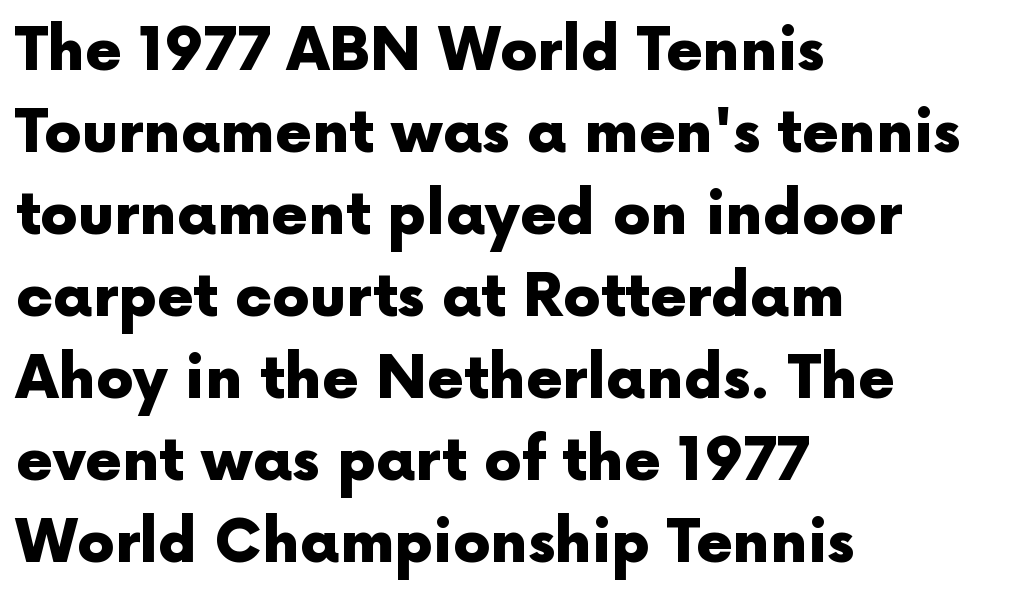
Q: Is the text bold? A: Yes.
Q: Is the text italic (slanted)? A: No, it is upright.
Q: Is the typeface a serif or a sans-serif typeface? A: Sans-serif.
Q: Is the text underlined? A: No.
Q: How is the paragraph aligned? A: Left-aligned.
Q: Is the spacing between letters normal or unusually wide? A: Normal.
Q: Is the spacing between lines tight, normal or loose? A: Normal.
Q: Width (condensed, normal, or wide)? A: Normal.
Q: x-height? A: Medium.
Q: Monospaced? A: No.
